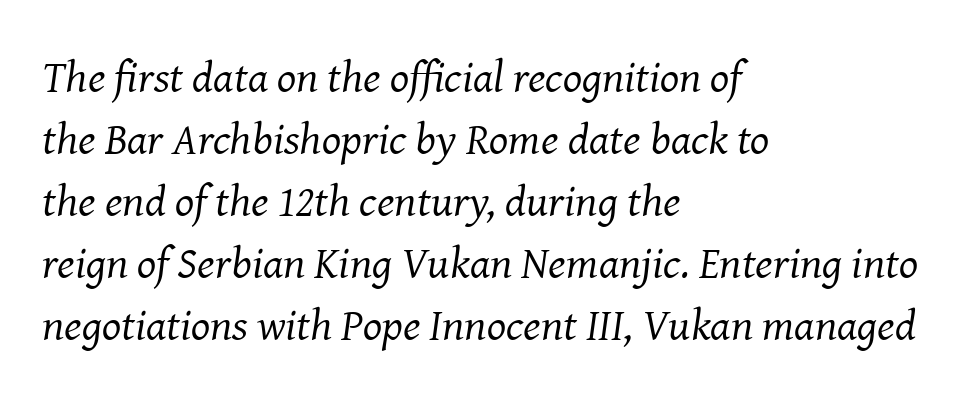
This sample has the flowing, uneven cadence of proportional lettering. The leading is moderate, giving the passage an even texture. This sample uses a serif face. Caption: face not bold, strokes unweighted.
